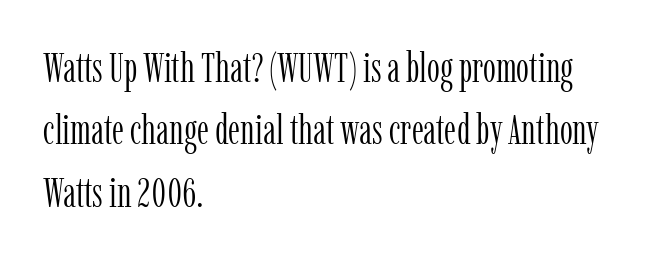
Q: Is the text bold? A: No.
Q: Is the text italic (slanted)? A: No, it is upright.
Q: Is the typeface a serif or a sans-serif typeface? A: Serif.
Q: Is the text underlined? A: No.
Q: How is the paragraph aligned? A: Left-aligned.
Q: Is the spacing between letters normal or unusually wide? A: Normal.
Q: Is the spacing between lines tight, normal or loose? A: Normal.
Q: Width (condensed, normal, or wide)? A: Condensed.
Q: Stroke contrast? A: Low.
Q: x-height? A: Medium.
Q: Monospaced? A: No.
